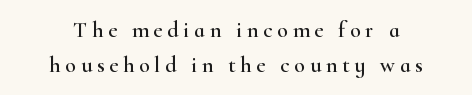
{"italic": "no", "underline": "no", "align": "center", "line_spacing": "normal", "line_spacing_ratio": 1.59, "letter_spacing": "wide", "letter_spacing_em": 0.22, "glyph_px": 22}
